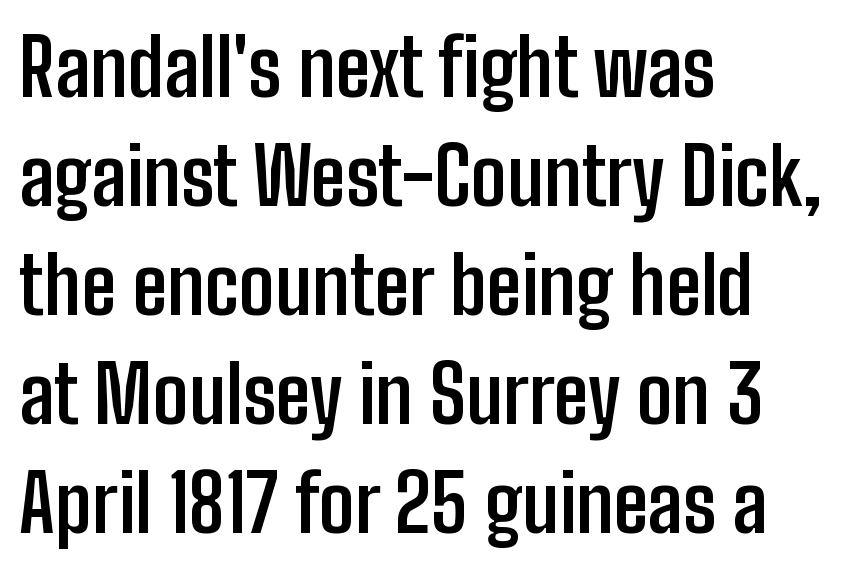
The image shows 79 px semibold, condensed sans-serif type, upright; set left-aligned, normal line spacing (1.38x), normal letter spacing, not underlined; low stroke contrast and a medium x-height.
